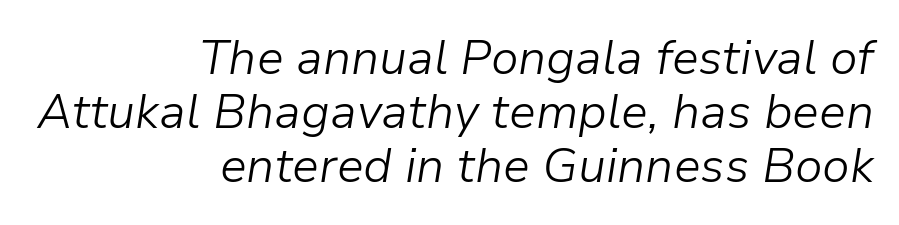
The image shows 48 px light type, italic (leaning right); set right-aligned, tight line spacing (1.13x), normal letter spacing, not underlined; low stroke contrast and a medium x-height.
